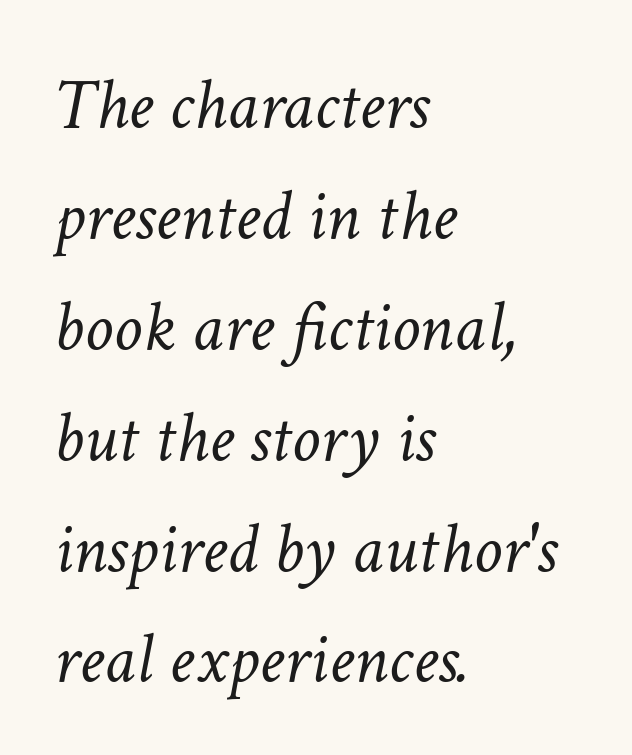
{"italic": "yes", "lean": "right", "slant_degrees": 11, "bold": "no", "weight": "light", "width": "normal", "stroke_contrast": "low", "x_height": "medium", "monospaced": "no", "underline": "no", "align": "left", "line_spacing": "normal", "line_spacing_ratio": 1.54, "letter_spacing": "normal", "letter_spacing_em": 0.0, "glyph_px": 72}
